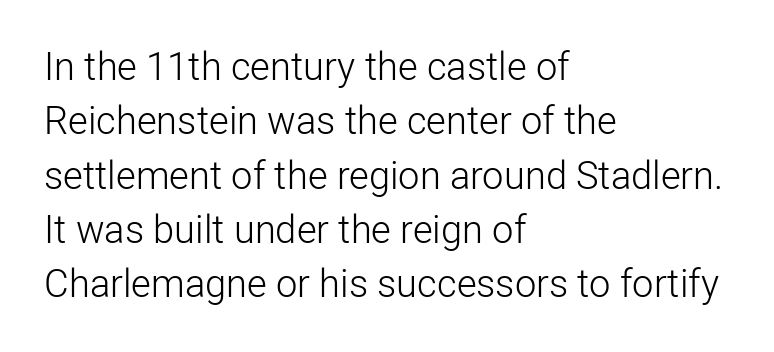
Reading down the block, your eye returns to a fixed left position each line. Horizontal bands of white between lines are of average thickness. Think of a printed novel: that variable character pitch is what you see here. Style check: upright. A sans-serif font was chosen for this passage.
